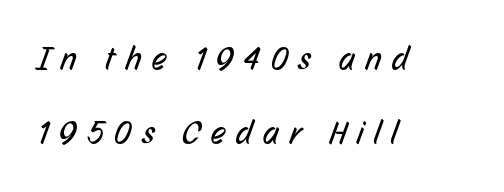
The image shows 33 px regular-weight, condensed sans-serif type; set left-aligned, loose line spacing (2.23x), unusually wide letter spacing (+0.33 em), not underlined; low stroke contrast and a medium x-height.
